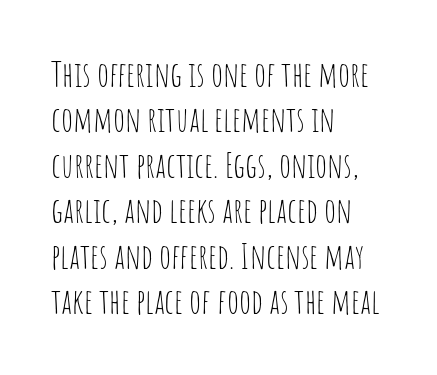
The image shows 35 px thin, condensed sans-serif type, upright; set left-aligned, normal line spacing (1.3x), normal letter spacing, not underlined; low stroke contrast and a large x-height.
